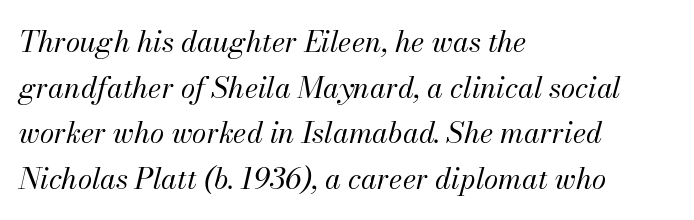
Q: Is the text bold? A: No.
Q: Is the text italic (slanted)? A: Yes, it leans right by about 13 degrees.
Q: Is the text underlined? A: No.
Q: How is the paragraph aligned? A: Left-aligned.
Q: Is the spacing between letters normal or unusually wide? A: Normal.
Q: Is the spacing between lines tight, normal or loose? A: Normal.
Q: Width (condensed, normal, or wide)? A: Normal.
Q: Stroke contrast? A: Medium.
Q: x-height? A: Small.
Q: Monospaced? A: No.
